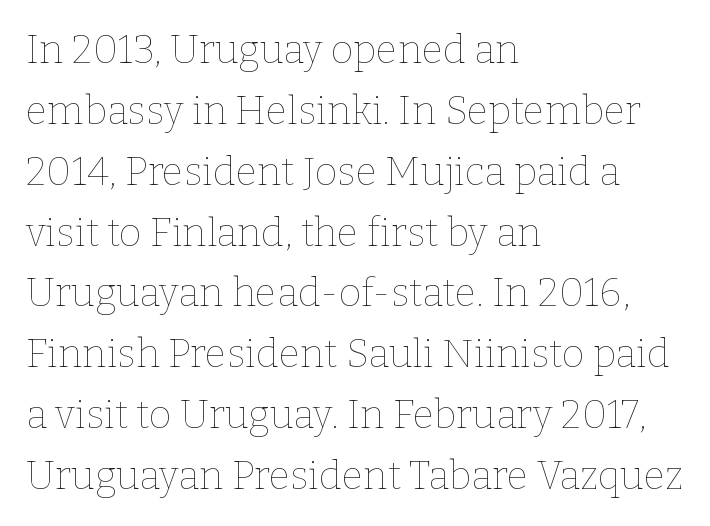
The image shows 39 px thin type, upright; set left-aligned, normal line spacing (1.56x), normal letter spacing, not underlined; low stroke contrast and a medium x-height.
